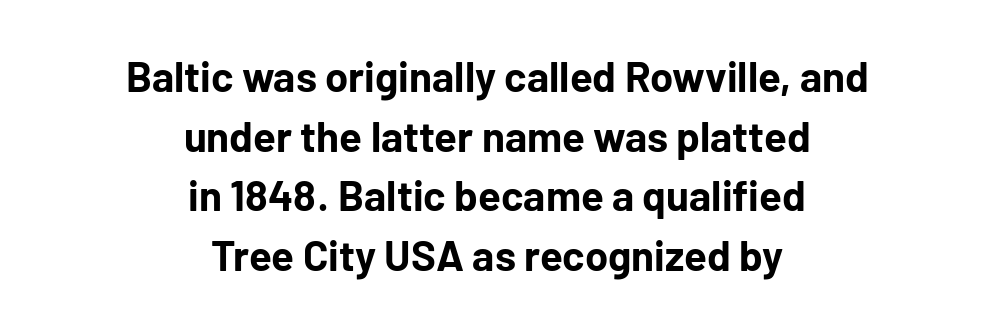
{"serif": "no", "italic": "no", "bold": "yes", "weight": "bold", "width": "normal", "stroke_contrast": "low", "x_height": "medium", "monospaced": "no", "underline": "no", "align": "center", "line_spacing": "normal", "line_spacing_ratio": 1.42, "letter_spacing": "normal", "letter_spacing_em": 0.0, "glyph_px": 42}
